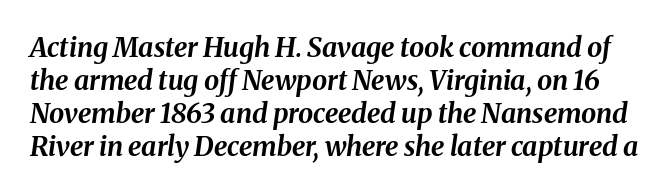
Q: Is the text bold? A: Yes.
Q: Is the text italic (slanted)? A: Yes, it leans right by about 8 degrees.
Q: Is the text underlined? A: No.
Q: Is the spacing between letters normal or unusually wide? A: Normal.
